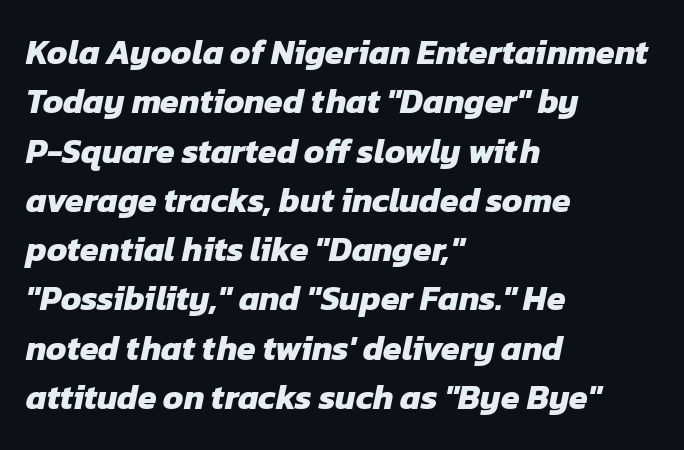
The image shows 34 px heavy sans-serif type; set left-aligned, normal line spacing (1.45x), normal letter spacing, not underlined; low stroke contrast and a medium x-height.
